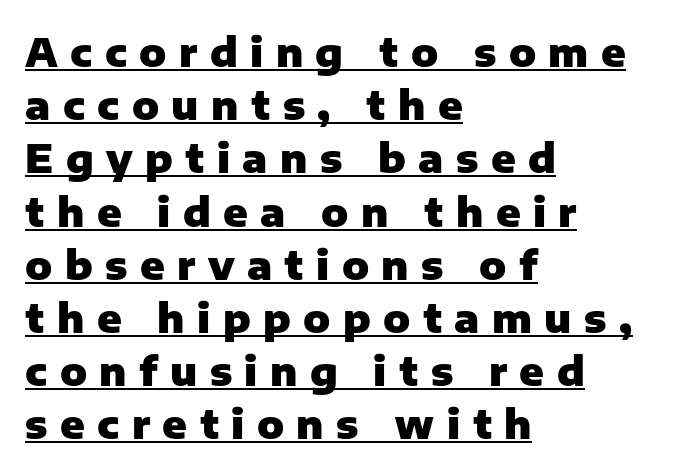
Check where the strokes stop: nothing finishes them off — pure sans. The specimen includes a rule beneath the text block's lines. Do the characters align in a grid? No, the font is proportional. Between one letter and the next there's a generous, obvious gap.
